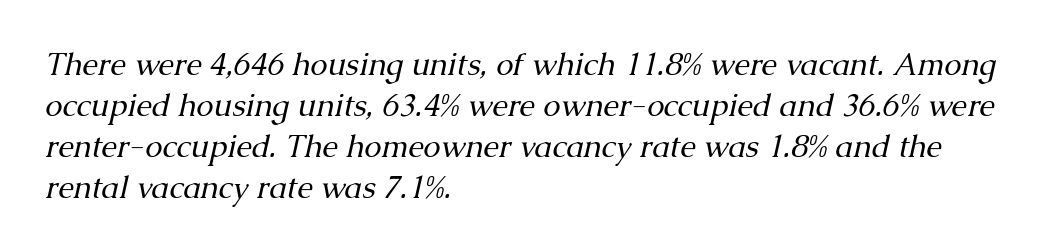
{"serif": "yes", "italic": "yes", "lean": "right", "slant_degrees": 13, "bold": "no", "weight": "regular", "width": "normal", "stroke_contrast": "medium", "x_height": "medium", "monospaced": "no", "underline": "no", "align": "left", "line_spacing": "normal", "line_spacing_ratio": 1.32, "letter_spacing": "normal", "letter_spacing_em": 0.0, "glyph_px": 31}
